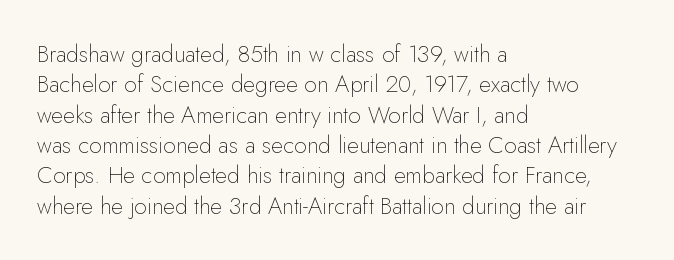
The image shows 23 px text type, upright; set left-aligned, normal line spacing (1.32x), normal letter spacing, not underlined.
